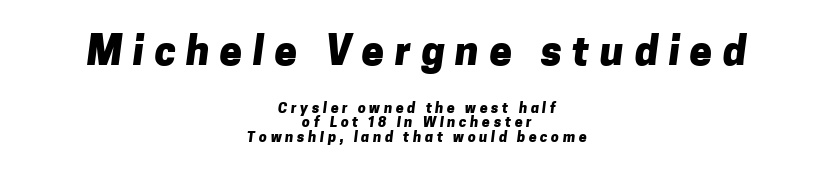
The image shows 40 px heavy sans-serif type; set centered, tight line spacing (1.04x), unusually wide letter spacing (+0.26 em), not underlined; the first (top) block is 2.86x larger; low stroke contrast and a medium x-height.
